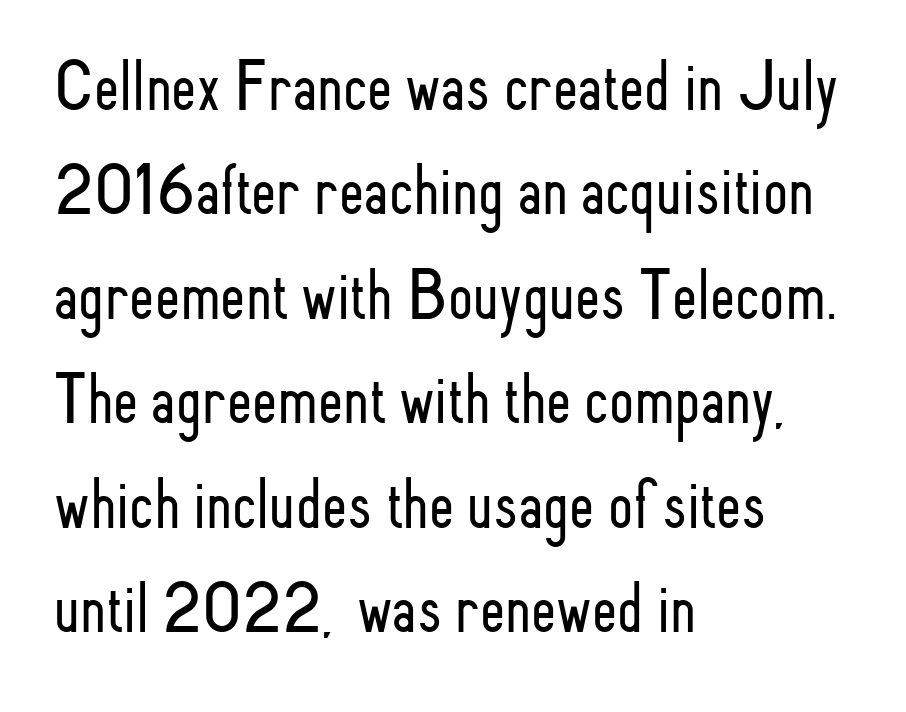
The image shows 72 px light, condensed sans-serif type, upright; set left-aligned, normal line spacing (1.45x), normal letter spacing, not underlined; low stroke contrast and a small x-height.
